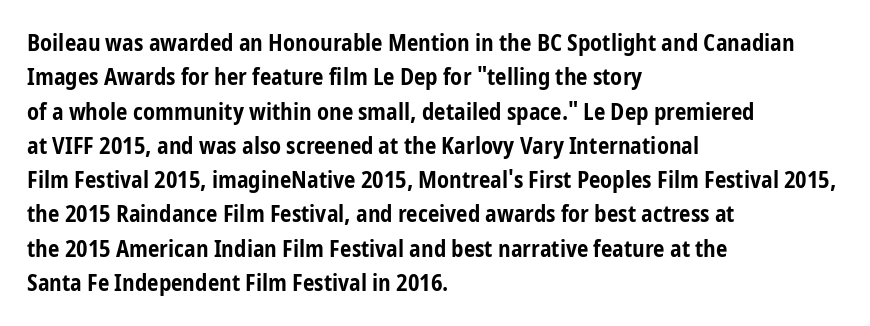
{"italic": "no", "bold": "yes", "underline": "no", "align": "left", "line_spacing": "normal", "line_spacing_ratio": 1.49, "letter_spacing": "normal", "letter_spacing_em": 0.0, "glyph_px": 23}
